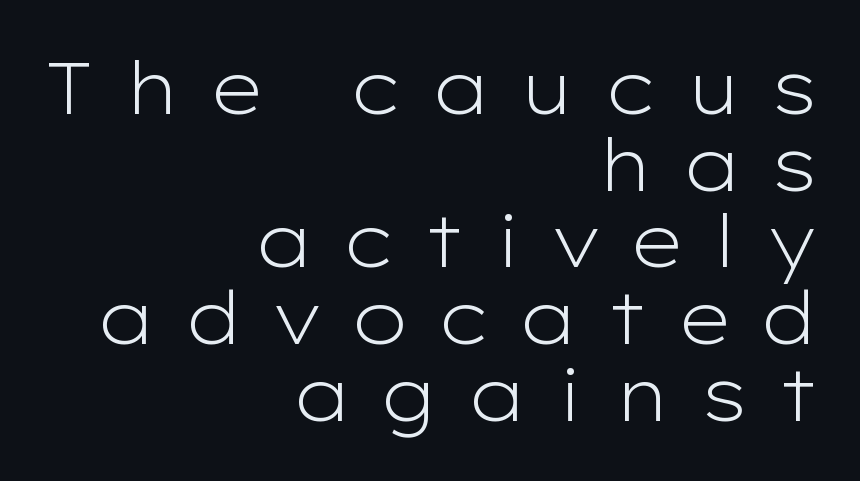
The image shows 73 px light, wide sans-serif type, upright; set right-aligned, tight line spacing (1.05x), unusually wide letter spacing (+0.4 em), not underlined; low stroke contrast and a medium x-height.
